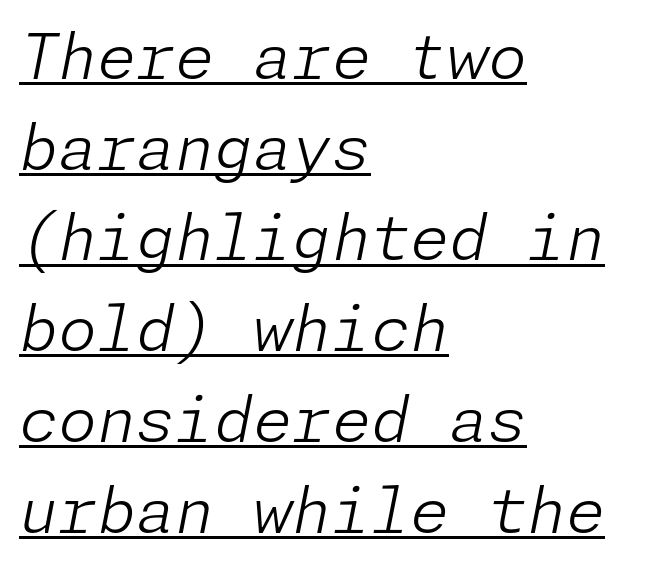
The image shows 63 px light type, italic (leaning right); set left-aligned, normal line spacing (1.44x), normal letter spacing, underlined; low stroke contrast and a medium x-height.
